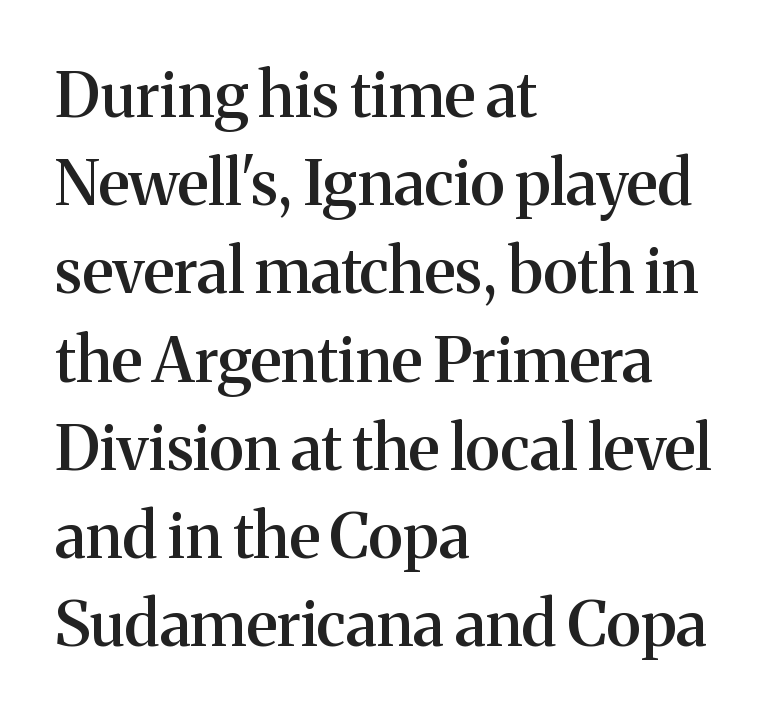
{"serif": "yes", "italic": "no", "bold": "semi", "weight": "semibold", "width": "normal", "stroke_contrast": "medium", "x_height": "medium", "monospaced": "no", "underline": "no", "align": "left", "line_spacing": "normal", "line_spacing_ratio": 1.4, "letter_spacing": "normal", "letter_spacing_em": 0.0, "glyph_px": 63}
